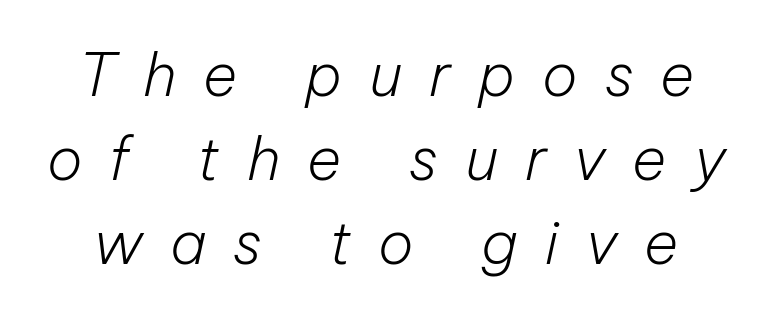
Q: Is the text bold? A: No.
Q: Is the text italic (slanted)? A: Yes, it leans right by about 12 degrees.
Q: Is the text underlined? A: No.
Q: Is the spacing between letters normal or unusually wide? A: Unusually wide.
Q: Is the spacing between lines tight, normal or loose? A: Normal.
Q: Width (condensed, normal, or wide)? A: Normal.
Q: Stroke contrast? A: Low.
Q: x-height? A: Medium.
Q: Monospaced? A: No.
